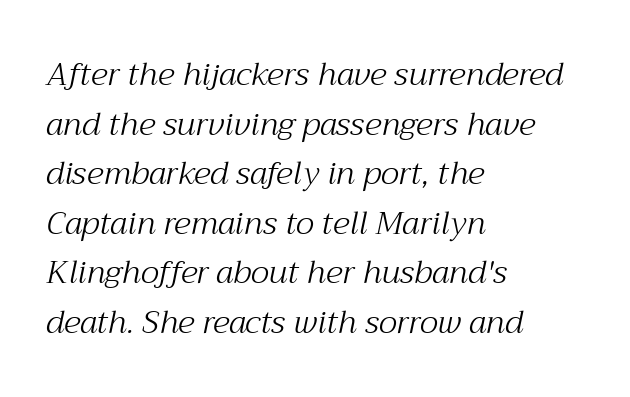
{"serif": "yes", "italic": "yes", "lean": "right", "slant_degrees": 12, "bold": "no", "weight": "light", "width": "normal", "stroke_contrast": "medium", "x_height": "medium", "monospaced": "no", "underline": "no", "align": "left", "line_spacing": "normal", "line_spacing_ratio": 1.55, "letter_spacing": "normal", "letter_spacing_em": 0.0, "glyph_px": 32}
